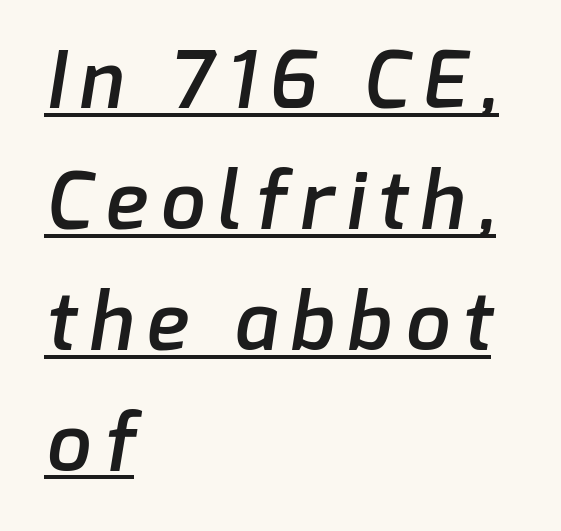
The image shows 79 px semibold sans-serif type; set left-aligned, normal line spacing (1.53x), underlined; low stroke contrast and a medium x-height.
